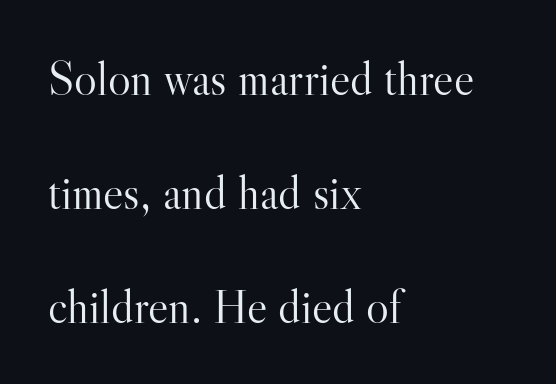
Q: Is the text bold? A: No.
Q: Is the text italic (slanted)? A: No, it is upright.
Q: Is the typeface a serif or a sans-serif typeface? A: Serif.
Q: Is the text underlined? A: No.
Q: How is the paragraph aligned? A: Left-aligned.
Q: Is the spacing between letters normal or unusually wide? A: Normal.
Q: Is the spacing between lines tight, normal or loose? A: Loose.
Q: Width (condensed, normal, or wide)? A: Normal.
Q: Stroke contrast? A: High.
Q: x-height? A: Small.
Q: Monospaced? A: No.
